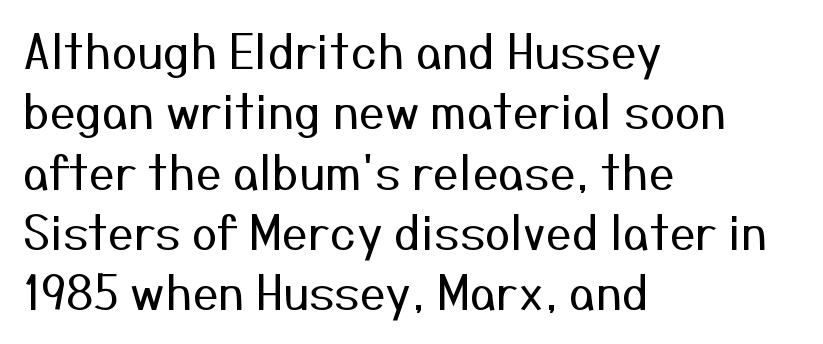
Q: Is the text bold? A: No.
Q: Is the text italic (slanted)? A: No, it is upright.
Q: Is the typeface a serif or a sans-serif typeface? A: Sans-serif.
Q: Is the text underlined? A: No.
Q: How is the paragraph aligned? A: Left-aligned.
Q: Is the spacing between letters normal or unusually wide? A: Normal.
Q: Is the spacing between lines tight, normal or loose? A: Normal.
Q: Width (condensed, normal, or wide)? A: Normal.
Q: Stroke contrast? A: Medium.
Q: x-height? A: Medium.
Q: Monospaced? A: No.
